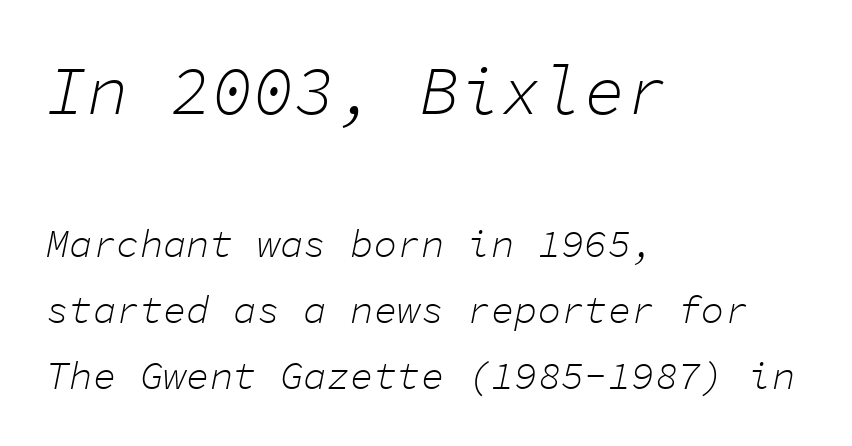
{"italic": "yes", "lean": "right", "slant_degrees": 11, "bold": "no", "weight": "light", "width": "normal", "stroke_contrast": "low", "x_height": "medium", "monospaced": "yes", "underline": "no", "align": "left", "line_spacing": "normal", "line_spacing_ratio": 1.69, "letter_spacing": "normal", "letter_spacing_em": 0.0, "larger_block": "first", "size_ratio": 1.77, "glyph_px": 69}
